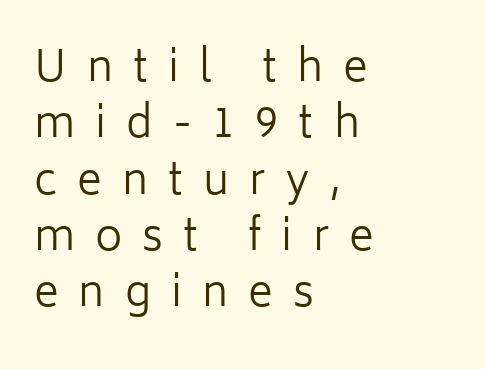
Layout note: lines flush left. Successive baselines arrive at the customary interval. A sans-serif font was chosen for this passage. Letters have the restrained weight of plain body copy at most.
